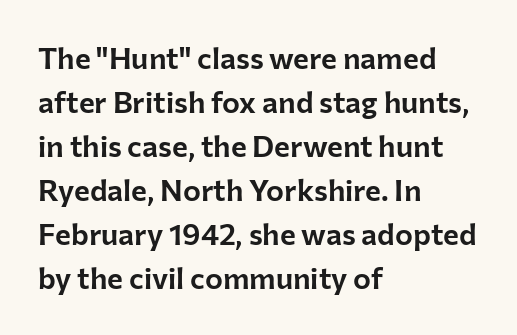
{"serif": "no", "italic": "no", "width": "normal", "stroke_contrast": "low", "x_height": "medium", "monospaced": "no", "underline": "no", "align": "left", "line_spacing": "normal", "line_spacing_ratio": 1.47, "letter_spacing": "normal", "letter_spacing_em": 0.0, "glyph_px": 30}
